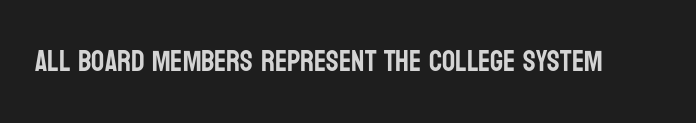
The specimen omits any rule beneath the text block's lines. Here the designer chose a conventional face with non-uniform glyph widths. How are the letters spaced? Ordinarily, with no added tracking. The typography opts for an upright posture over an oblique one. Classification — sans serif.
